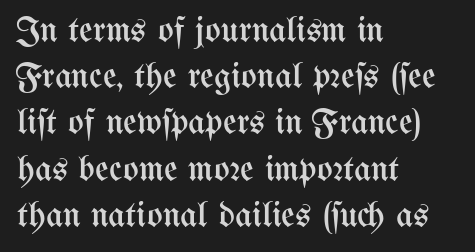
The image shows 37 px regular-weight, condensed type, upright; set left-aligned, normal line spacing (1.25x), normal letter spacing, not underlined; medium stroke contrast and a medium x-height.
